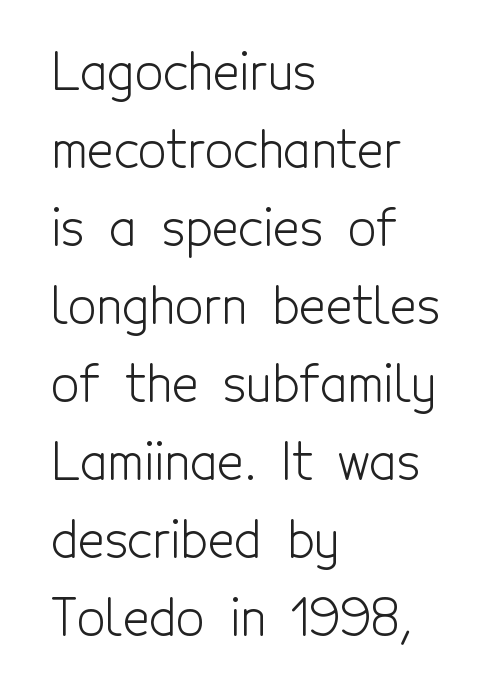
The image shows 50 px light, condensed sans-serif type, upright; set left-aligned, normal line spacing (1.56x), normal letter spacing, not underlined; a medium x-height.
